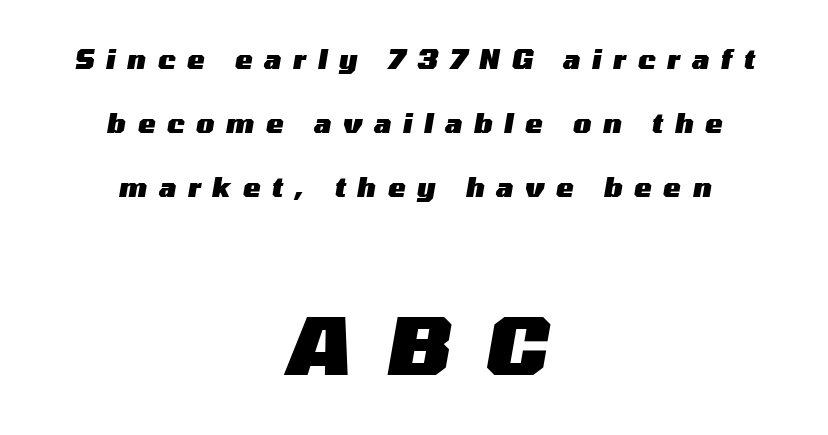
{"italic": "yes", "lean": "right", "slant_degrees": 10, "bold": "yes", "weight": "heavy", "width": "wide", "stroke_contrast": "medium", "x_height": "medium", "monospaced": "no", "underline": "no", "align": "center", "line_spacing": "loose", "line_spacing_ratio": 2.46, "letter_spacing": "wide", "letter_spacing_em": 0.46, "larger_block": "second", "size_ratio": 3.0, "glyph_px": 78}
